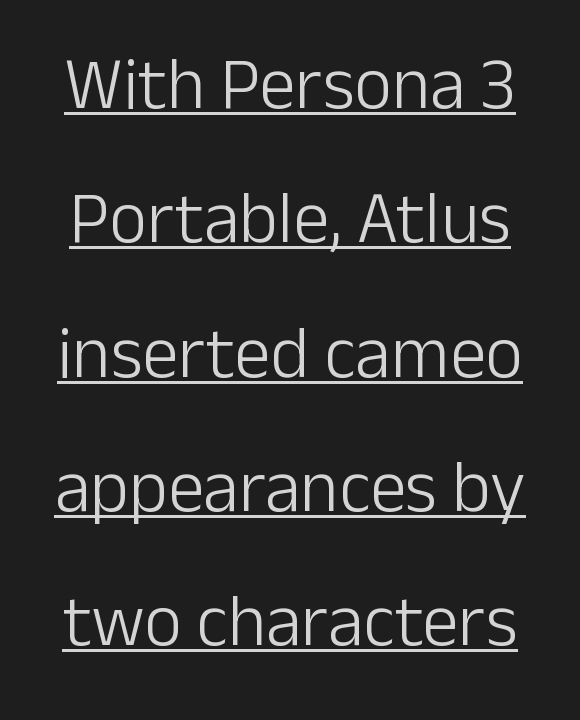
The type sits square on the baseline with zero lean. Caption: face not bold, strokes unweighted. Here the glyphs are tracked normally, forming tight word shapes. The passage shown is typeset with a sans-serif family.
